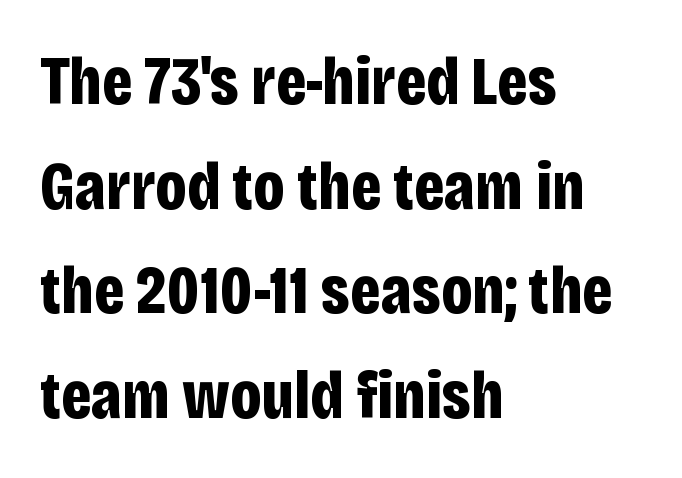
Short note: letters normally spaced. Summary of vertical rhythm: regular, with standard interline spacing. A sans-serif font was chosen for this passage. The sample has been set heavy, in full bold. The area under the type is left untouched. The ragged edge is on the right, which tells us the setting is flush left.
